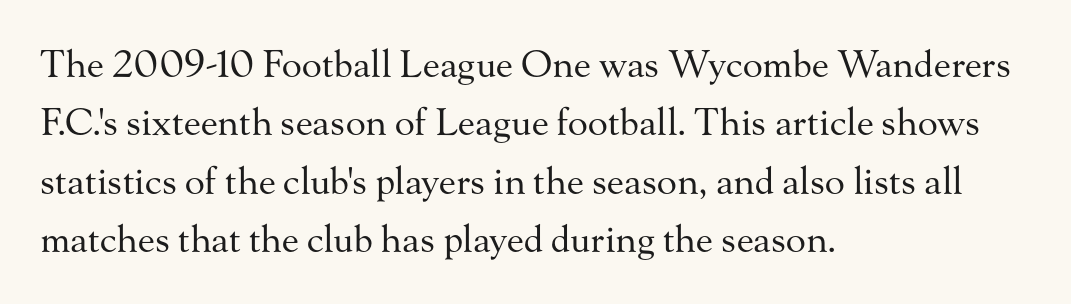
Q: Is the text bold? A: No.
Q: Is the text italic (slanted)? A: No, it is upright.
Q: Is the typeface a serif or a sans-serif typeface? A: Serif.
Q: Is the text underlined? A: No.
Q: How is the paragraph aligned? A: Left-aligned.
Q: Is the spacing between letters normal or unusually wide? A: Normal.
Q: Is the spacing between lines tight, normal or loose? A: Normal.
Q: Width (condensed, normal, or wide)? A: Normal.
Q: Stroke contrast? A: Medium.
Q: x-height? A: Small.
Q: Monospaced? A: No.
